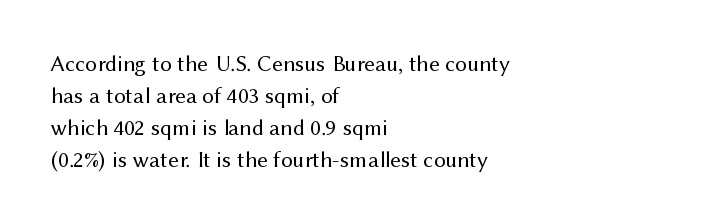
The image shows 23 px text type, upright; set left-aligned, normal line spacing (1.39x), normal letter spacing, not underlined.
